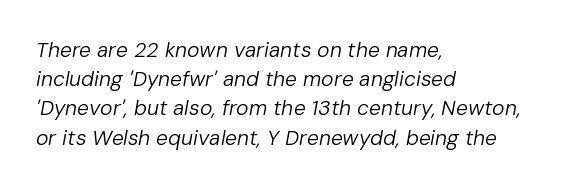
Q: Is the text bold? A: No.
Q: Is the text italic (slanted)? A: Yes, it leans right by about 10 degrees.
Q: Is the text underlined? A: No.
Q: How is the paragraph aligned? A: Left-aligned.
Q: Is the spacing between letters normal or unusually wide? A: Normal.
Q: Is the spacing between lines tight, normal or loose? A: Normal.
